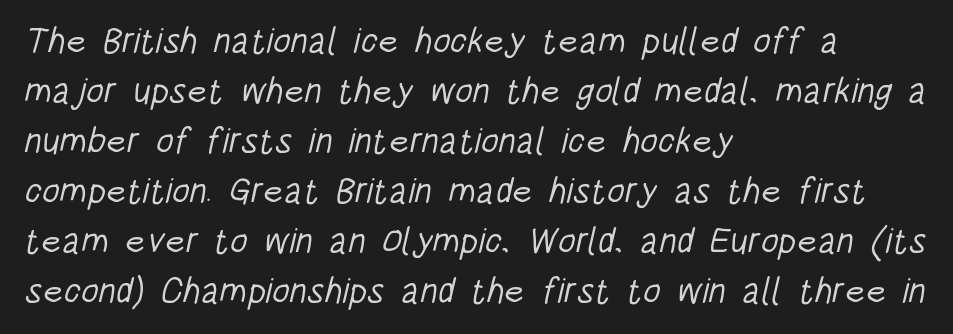
The image shows 36 px light, condensed sans-serif type; set left-aligned, normal line spacing (1.39x), normal letter spacing, not underlined; low stroke contrast and a large x-height.
